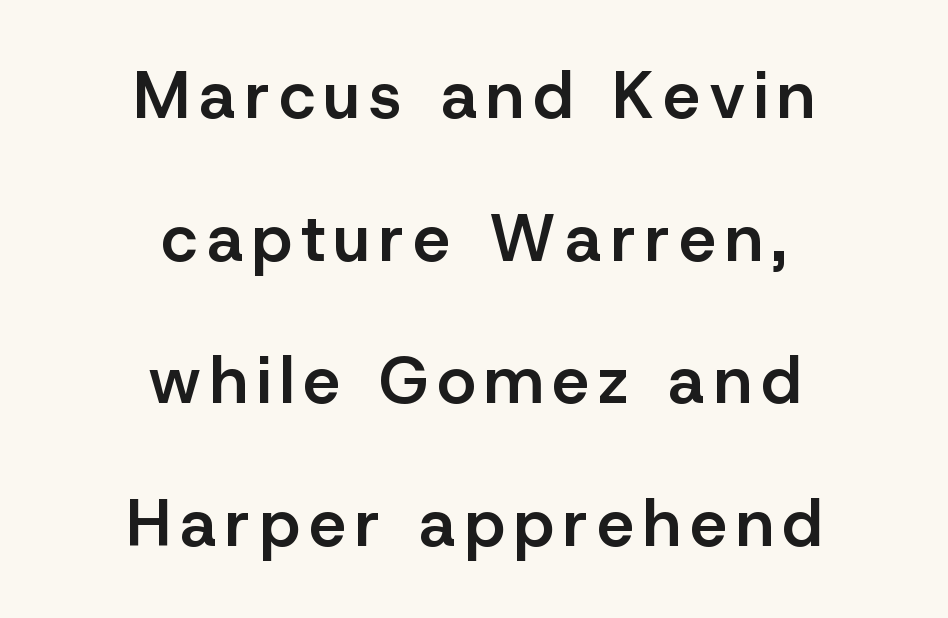
The font family rendered here belongs to the sans-serif group. Is there much room between lines? Yes — plenty of vertical air separates them. Check under the words: just untouched page. Do the characters align in a grid? No, the font is proportional.
